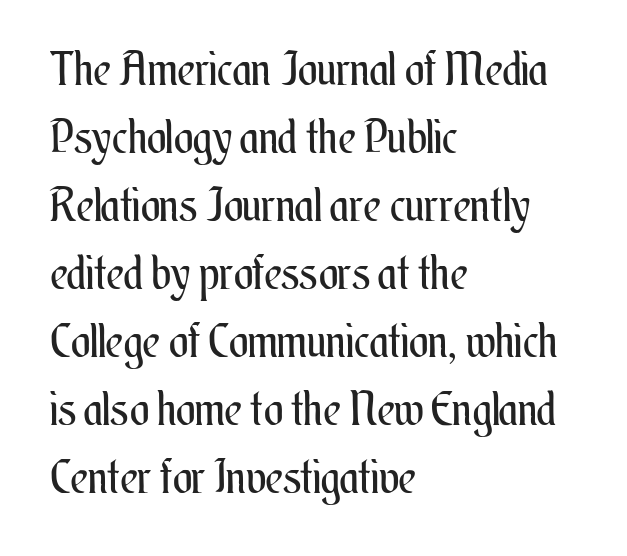
The leading is moderate, giving the passage an even texture. Honestly, the letter spacing is just normal — you wouldn't notice it. Just letters on the line, the space beneath them empty. Upright lettering throughout.
